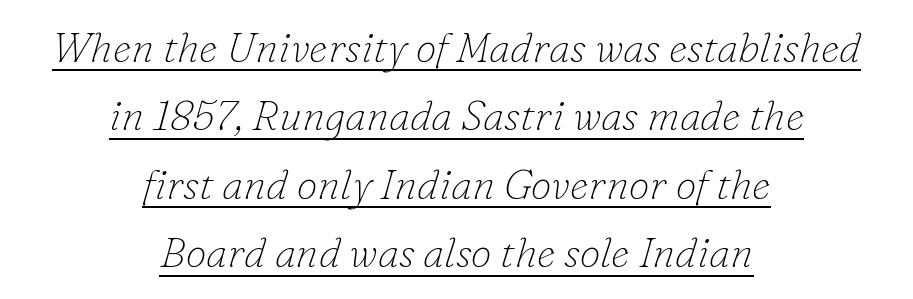
Q: Is the text bold? A: No.
Q: Is the text italic (slanted)? A: Yes, it leans right by about 16 degrees.
Q: Is the typeface a serif or a sans-serif typeface? A: Serif.
Q: Is the text underlined? A: Yes.
Q: How is the paragraph aligned? A: Centered.
Q: Is the spacing between letters normal or unusually wide? A: Normal.
Q: Is the spacing between lines tight, normal or loose? A: Normal.
Q: Width (condensed, normal, or wide)? A: Normal.
Q: Stroke contrast? A: Low.
Q: x-height? A: Small.
Q: Monospaced? A: No.
